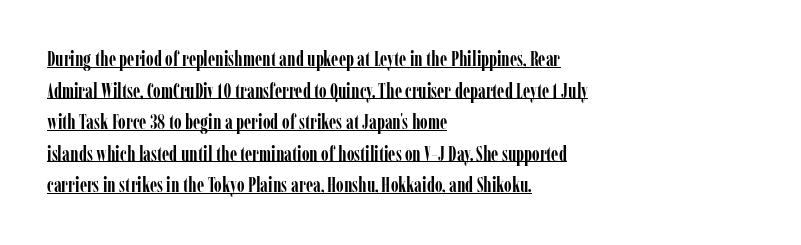
The image shows 20 px bold type, upright; set left-aligned, normal line spacing (1.58x), normal letter spacing, underlined.
